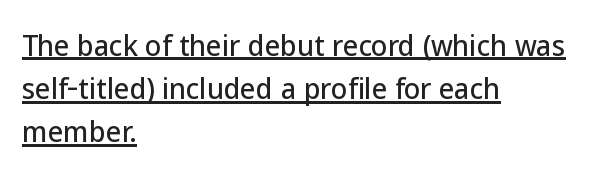
Interline gaps are of average width in this sample. Students, note that the glyphs here touch the page at normal intervals. Does the copy run flush right? No — it runs flush left. Posture: vertical. Descenders here cross a horizontal rule under the line.
